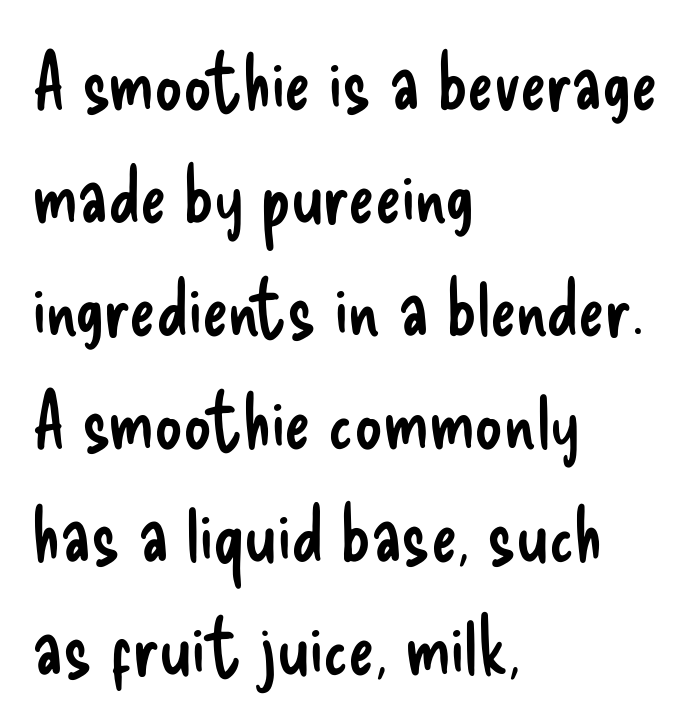
Q: Is the text bold? A: No.
Q: Is the text italic (slanted)? A: No, it is upright.
Q: Is the typeface a serif or a sans-serif typeface? A: Sans-serif.
Q: Is the text underlined? A: No.
Q: How is the paragraph aligned? A: Left-aligned.
Q: Is the spacing between letters normal or unusually wide? A: Normal.
Q: Is the spacing between lines tight, normal or loose? A: Normal.
Q: Width (condensed, normal, or wide)? A: Condensed.
Q: Stroke contrast? A: Low.
Q: x-height? A: Small.
Q: Monospaced? A: No.
